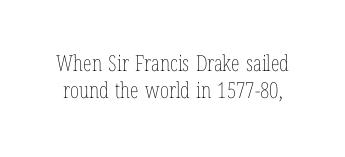
Q: Is the text bold? A: No.
Q: Is the text italic (slanted)? A: No, it is upright.
Q: Is the text underlined? A: No.
Q: Is the spacing between letters normal or unusually wide? A: Normal.
